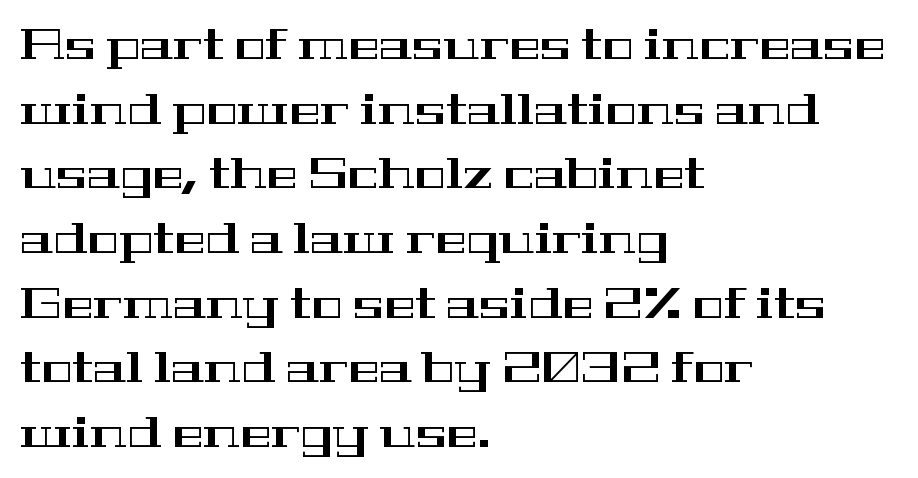
Q: Is the text italic (slanted)? A: No, it is upright.
Q: Is the typeface a serif or a sans-serif typeface? A: Serif.
Q: Is the text underlined? A: No.
Q: How is the paragraph aligned? A: Left-aligned.
Q: Is the spacing between letters normal or unusually wide? A: Normal.
Q: Is the spacing between lines tight, normal or loose? A: Normal.
Q: Width (condensed, normal, or wide)? A: Wide.
Q: Stroke contrast? A: High.
Q: x-height? A: Medium.
Q: Monospaced? A: No.
